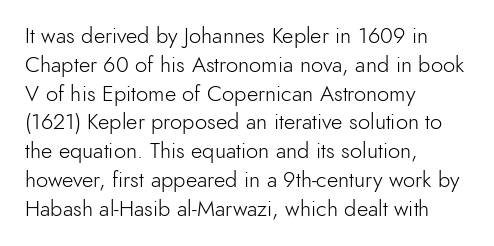
No extra ink here — the face is not bold. The ragged edge is on the right, which tells us the setting is flush left. Decoration check: the copy has no underline. Between one letter and the next there's only the usual sliver of space. No italicization has been applied; the sample stays upright. Successive baselines arrive at the customary interval.
